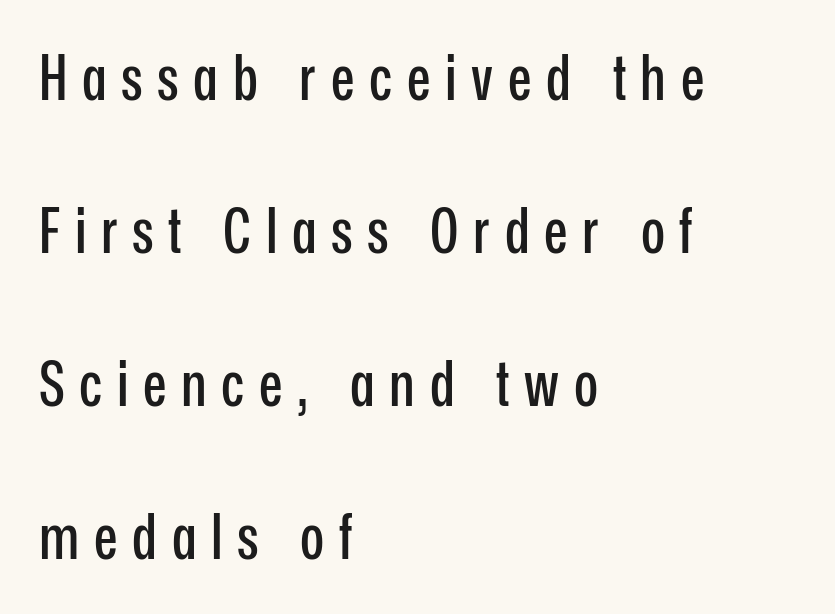
Check the space under the baseline: it is left empty. Look at the tracking — it's clearly loosened, letters drifting apart. A sans-serif font was chosen for this passage. Note the varied advance widths — an 'i' is clearly narrower than an 'm'. Airy leading. You can tell it's not italic because the verticals are truly vertical.
